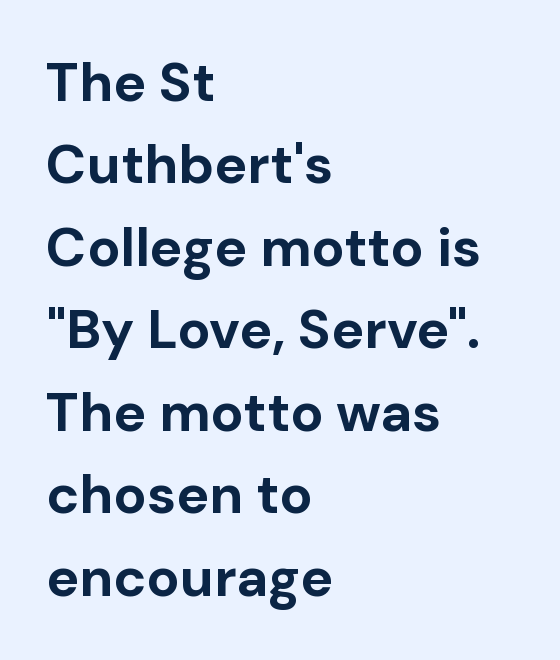
{"serif": "no", "italic": "no", "bold": "yes", "weight": "bold", "width": "normal", "stroke_contrast": "low", "x_height": "medium", "monospaced": "no", "underline": "no", "align": "left", "line_spacing": "normal", "line_spacing_ratio": 1.5, "letter_spacing": "normal", "letter_spacing_em": 0.0, "glyph_px": 55}
